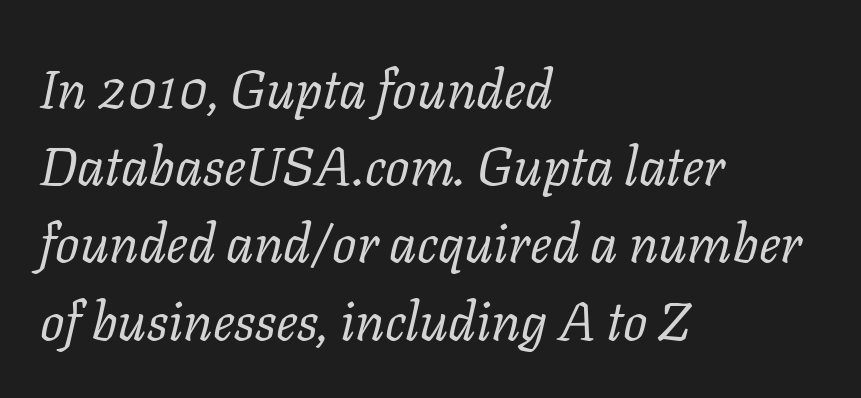
{"serif": "yes", "italic": "yes", "lean": "right", "slant_degrees": 11, "bold": "no", "weight": "regular", "width": "normal", "stroke_contrast": "low", "x_height": "medium", "monospaced": "no", "underline": "no", "align": "left", "line_spacing": "normal", "line_spacing_ratio": 1.43, "letter_spacing": "normal", "letter_spacing_em": 0.0, "glyph_px": 54}
